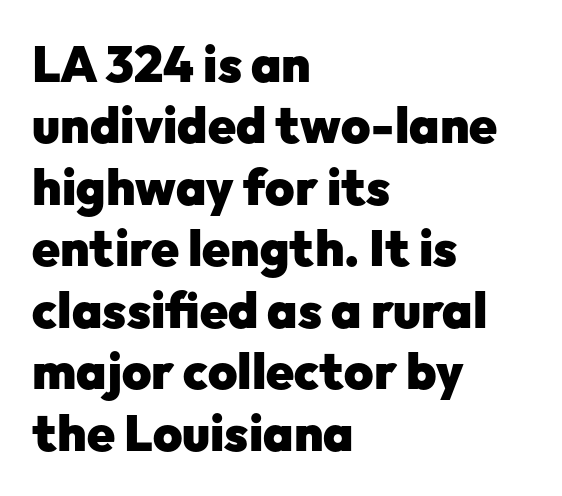
You can tell from the bare stems that sans-serif type was used. The passage is arranged the way most books set body copy — flush left. Proportional: the letters do not fall into vertical columns. A typesetter would mark this as roman, not italic. Here the glyphs are tracked normally, forming tight word shapes. This rendering features lettering with no underline.
